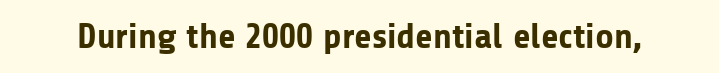
The image shows 36 px bold sans-serif type, upright; set normal letter spacing, not underlined; low stroke contrast and a medium x-height.
